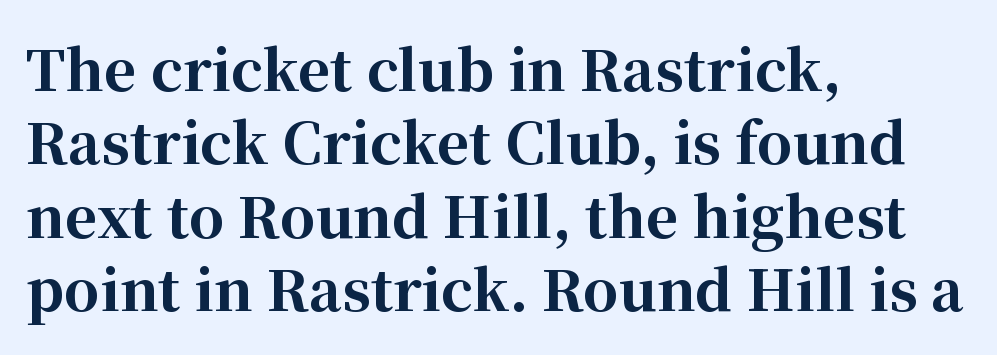
The image shows 56 px bold serif type, upright; set left-aligned, normal line spacing (1.31x), normal letter spacing, not underlined; high stroke contrast and a medium x-height.
